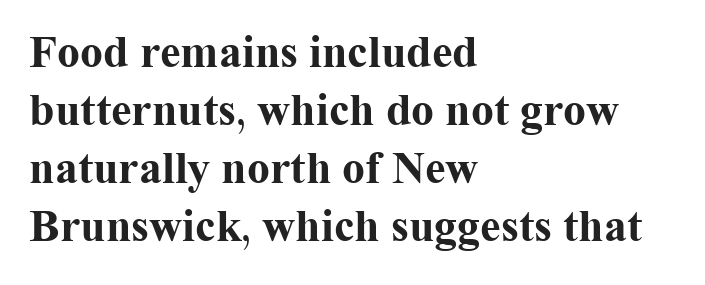
Tracking here is standard; glyphs follow each other at the usual distance. Decoration check: the copy has no underline. What kind of face is this? One with serifs. You could not count columns in this text — the font is proportionally spaced. The face used here has the dense, thick strokes of a bold. The rag falls on the right side of this text block.
